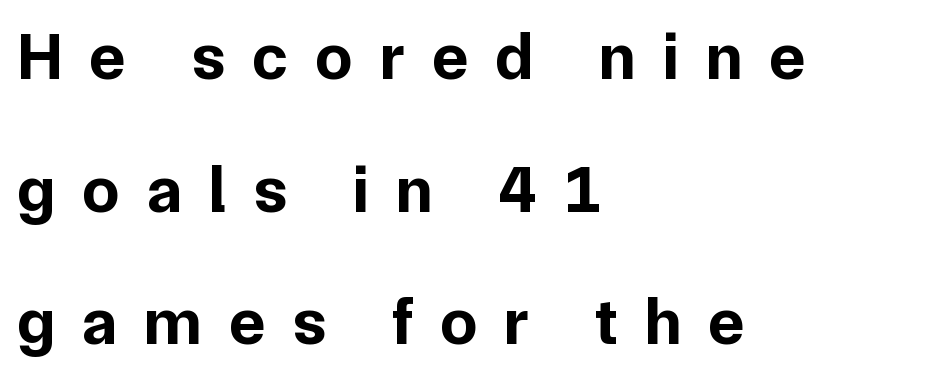
{"serif": "no", "italic": "no", "bold": "yes", "weight": "bold", "width": "normal", "stroke_contrast": "low", "x_height": "medium", "monospaced": "no", "underline": "no", "align": "left", "line_spacing": "loose", "line_spacing_ratio": 1.98, "letter_spacing": "wide", "letter_spacing_em": 0.4, "glyph_px": 67}
